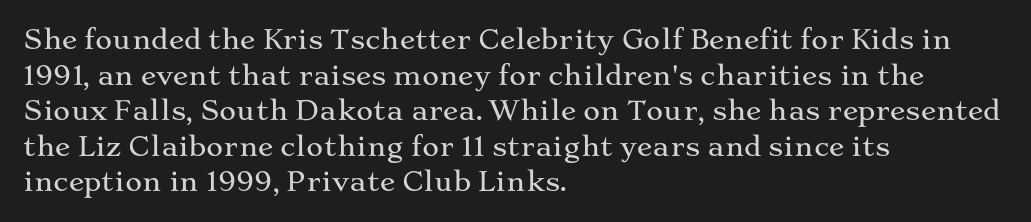
Q: Is the text italic (slanted)? A: No, it is upright.
Q: Is the text underlined? A: No.
Q: How is the paragraph aligned? A: Left-aligned.
Q: Is the spacing between letters normal or unusually wide? A: Normal.
Q: Is the spacing between lines tight, normal or loose? A: Normal.
